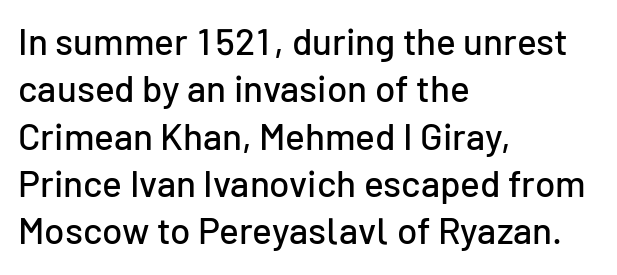
The image shows 37 px sans-serif type, upright; set left-aligned, normal line spacing (1.28x), normal letter spacing, not underlined; low stroke contrast and a medium x-height.
